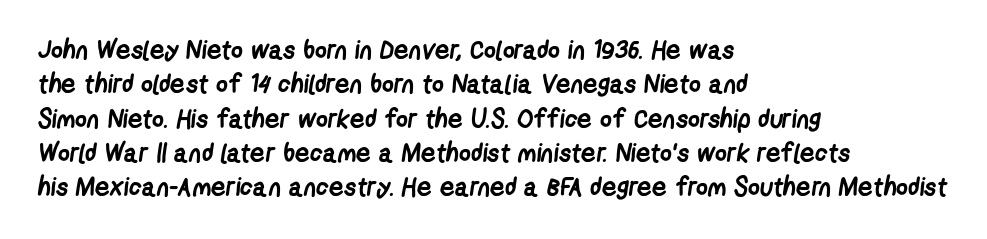
The rendering anchors every line to the left-hand side. The gap between lines stays unmarked. The characters look thick and weighty, a clear bold. Normally led — the rows are evenly, conventionally spaced. Letter spacing: default.
